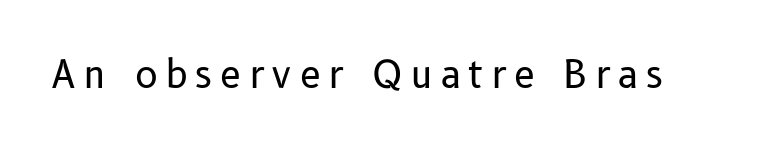
{"serif": "no", "italic": "no", "bold": "no", "weight": "regular", "width": "normal", "stroke_contrast": "low", "x_height": "medium", "monospaced": "no", "underline": "no", "letter_spacing": "wide", "letter_spacing_em": 0.2, "glyph_px": 38}
